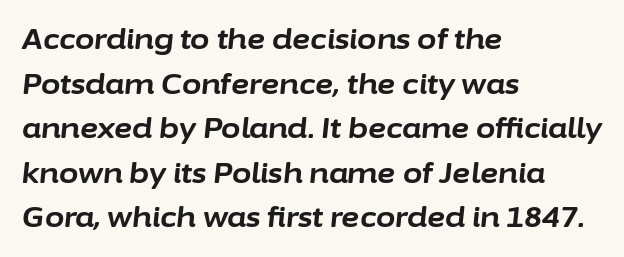
{"italic": "yes", "lean": "right", "slant_degrees": 6, "bold": "yes", "weight": "bold", "width": "normal", "stroke_contrast": "low", "x_height": "medium", "monospaced": "no", "underline": "no", "align": "left", "line_spacing": "normal", "line_spacing_ratio": 1.59, "letter_spacing": "normal", "letter_spacing_em": 0.0, "glyph_px": 28}
